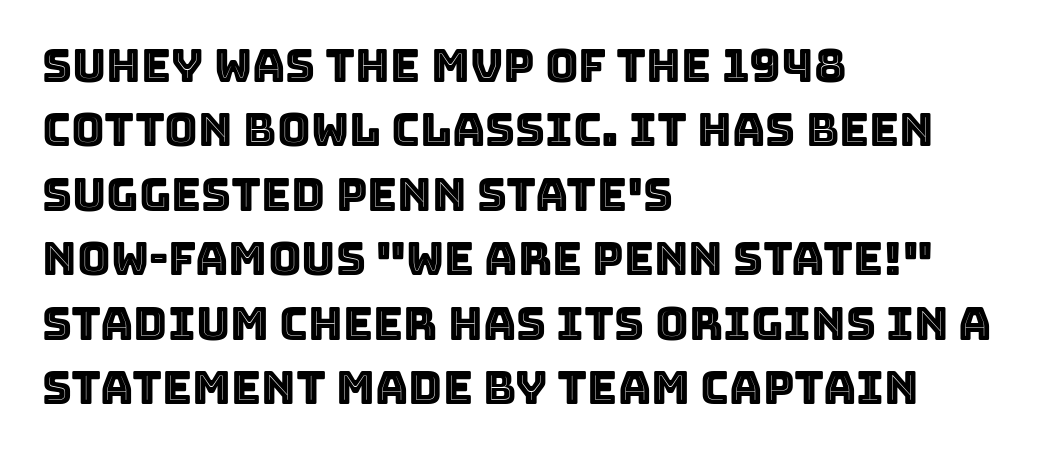
Q: Is the text italic (slanted)? A: No, it is upright.
Q: Is the text underlined? A: No.
Q: How is the paragraph aligned? A: Left-aligned.
Q: Is the spacing between letters normal or unusually wide? A: Normal.
Q: Is the spacing between lines tight, normal or loose? A: Normal.
Q: Width (condensed, normal, or wide)? A: Normal.
Q: x-height? A: Large.
Q: Monospaced? A: No.
